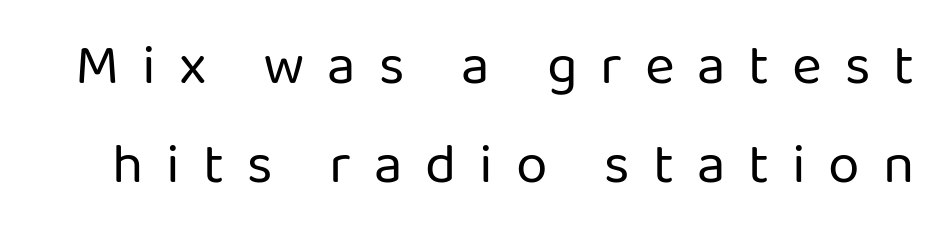
Q: Is the text bold? A: No.
Q: Is the text italic (slanted)? A: No, it is upright.
Q: Is the typeface a serif or a sans-serif typeface? A: Sans-serif.
Q: Is the text underlined? A: No.
Q: Is the spacing between letters normal or unusually wide? A: Unusually wide.
Q: Width (condensed, normal, or wide)? A: Normal.
Q: Stroke contrast? A: Low.
Q: x-height? A: Medium.
Q: Monospaced? A: No.
